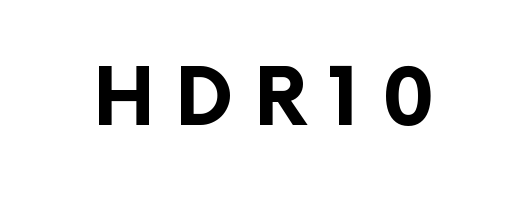
{"serif": "no", "italic": "no", "bold": "yes", "weight": "bold", "width": "normal", "stroke_contrast": "low", "x_height": "medium", "monospaced": "no", "underline": "no", "letter_spacing": "wide", "letter_spacing_em": 0.26, "glyph_px": 79}
